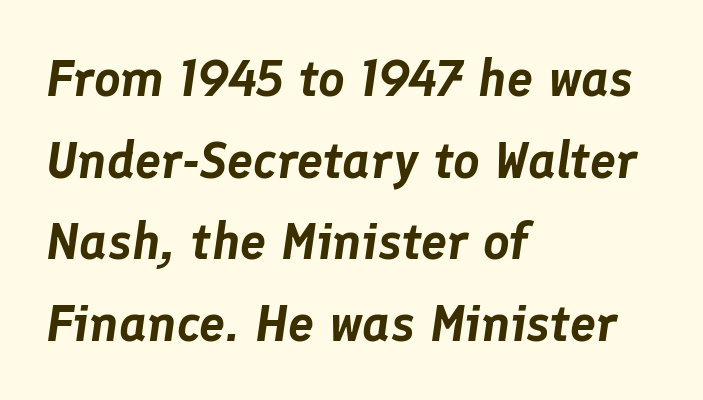
{"italic": "yes", "lean": "right", "slant_degrees": 8, "width": "normal", "stroke_contrast": "low", "x_height": "medium", "monospaced": "no", "underline": "no", "align": "left", "line_spacing": "normal", "line_spacing_ratio": 1.57, "letter_spacing": "normal", "letter_spacing_em": 0.0, "glyph_px": 52}
